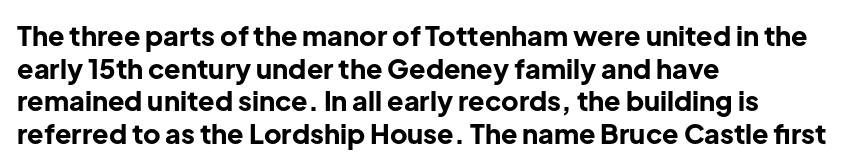
The glyphs are unaccompanied by any horizontal stroke below them. The passage shown is emphatically bold. The lettering holds an erect, upright posture throughout. Here the glyphs are tracked normally, forming tight word shapes.
